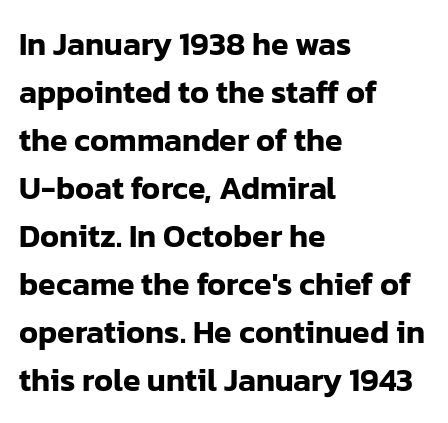
Notice how the stems are strictly vertical — no italics here. If you drew a ruler down the left edge, every line would touch it. You can tell from the bare stems that sans-serif type was used. Does extra space separate the letters? No, they use regular spacing. The leading is moderate, giving the passage an even texture. The zone under the glyphs is completely vacant.
